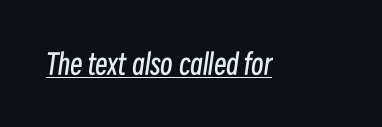
The cut favours lightness, reaching ordinary text weight at its darkest. These lines are rendered in a variable-pitch font. The letters are slanted; this is an italic face. The glyphs are accompanied by a horizontal stroke just below them.
